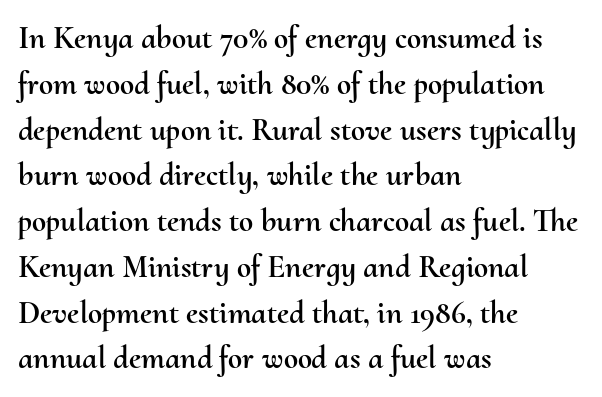
The image shows 32 px text type, upright; set left-aligned, normal line spacing (1.43x), normal letter spacing, not underlined; medium stroke contrast and a small x-height.
